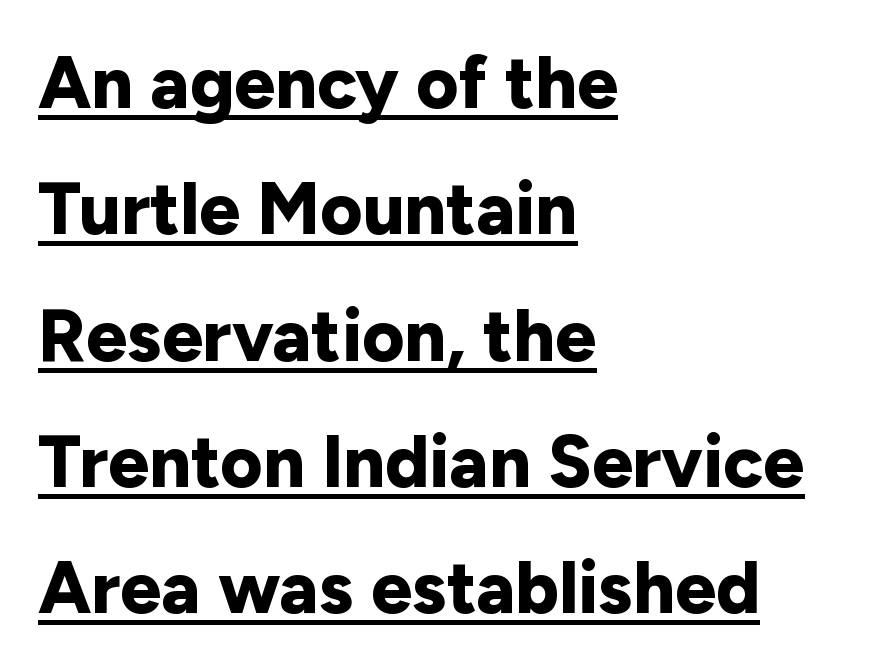
{"serif": "no", "italic": "no", "bold": "yes", "weight": "bold", "width": "normal", "stroke_contrast": "low", "x_height": "medium", "monospaced": "no", "underline": "yes", "align": "left", "line_spacing_ratio": 1.73, "letter_spacing": "normal", "letter_spacing_em": 0.0, "glyph_px": 73}
